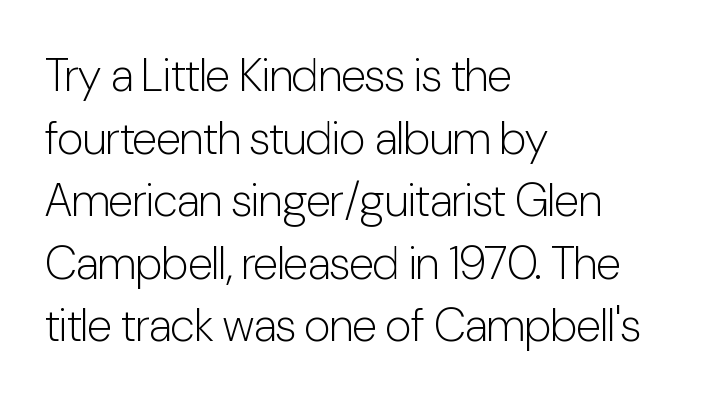
Posture: upright roman. The zone under the glyphs is completely vacant. One-word summary of the alignment: left. Compared with typical paragraphs, the rows here are spaced about the same. Letters have the restrained weight of plain body copy at most. The letterforms sit shoulder to shoulder at normal distance.
